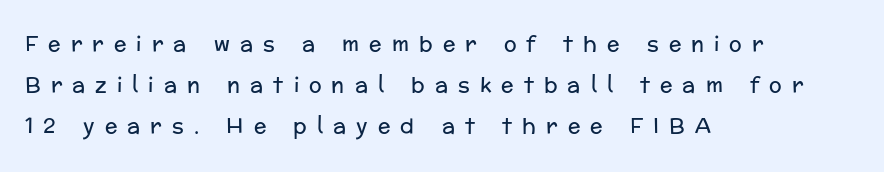
{"italic": "no", "bold": "no", "underline": "no", "align": "left", "line_spacing": "loose", "line_spacing_ratio": 1.96, "letter_spacing": "wide", "letter_spacing_em": 0.48, "glyph_px": 21}
